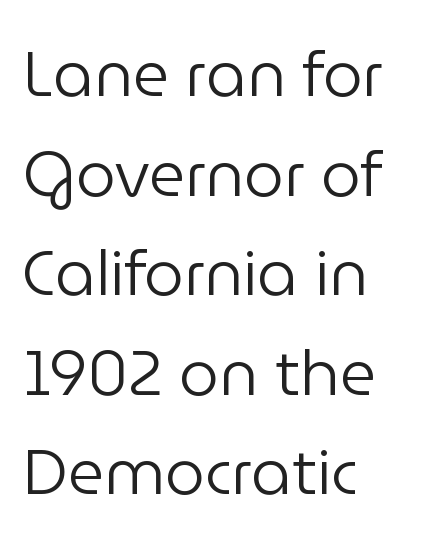
{"serif": "no", "italic": "no", "bold": "no", "weight": "regular", "width": "normal", "stroke_contrast": "low", "x_height": "medium", "monospaced": "no", "underline": "no", "align": "left", "line_spacing": "normal", "line_spacing_ratio": 1.58, "letter_spacing": "normal", "letter_spacing_em": 0.0, "glyph_px": 63}
